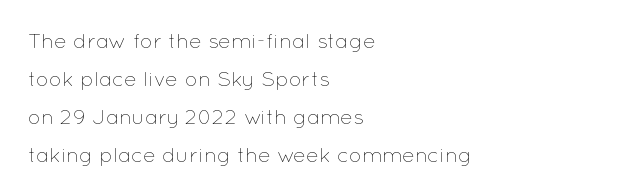
Q: Is the text bold? A: No.
Q: Is the text italic (slanted)? A: No, it is upright.
Q: Is the text underlined? A: No.
Q: How is the paragraph aligned? A: Left-aligned.
Q: Is the spacing between letters normal or unusually wide? A: Normal.
